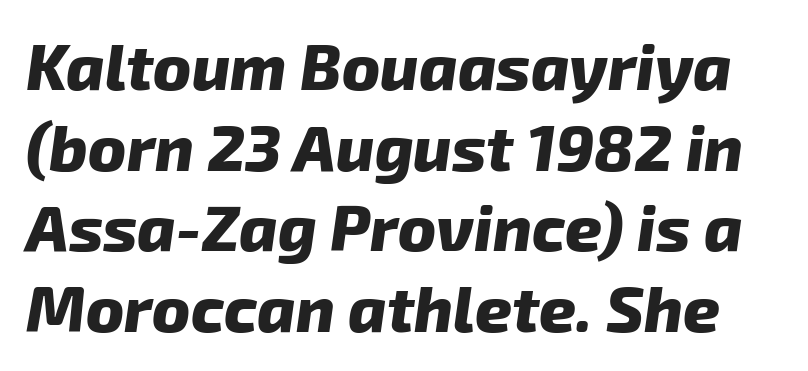
The image shows 64 px heavy type, italic (leaning right); set normal line spacing (1.26x), normal letter spacing, not underlined; low stroke contrast and a medium x-height.
